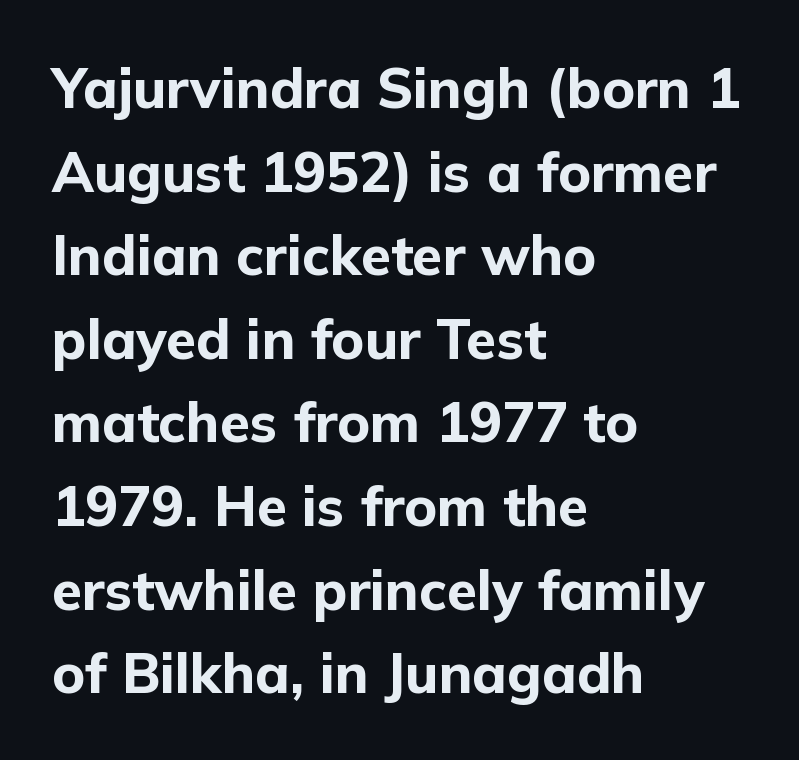
{"serif": "no", "italic": "no", "bold": "yes", "weight": "bold", "width": "normal", "stroke_contrast": "low", "x_height": "medium", "monospaced": "no", "underline": "no", "align": "left", "line_spacing": "normal", "line_spacing_ratio": 1.52, "letter_spacing": "normal", "letter_spacing_em": 0.0, "glyph_px": 55}
